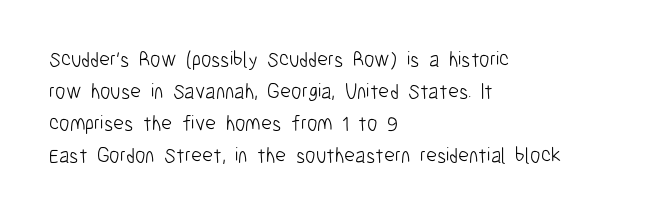
{"italic": "no", "bold": "no", "underline": "no", "align": "left", "line_spacing": "normal", "line_spacing_ratio": 1.53, "letter_spacing": "normal", "letter_spacing_em": 0.0, "glyph_px": 21}
